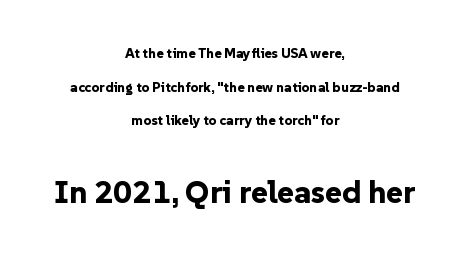
Between one letter and the next there's only the usual sliver of space. Each line is balanced around a shared central axis. Top chunk: small. Bottom chunk: large. The face used here is a sans, in the tradition of grotesques and geometrics.
